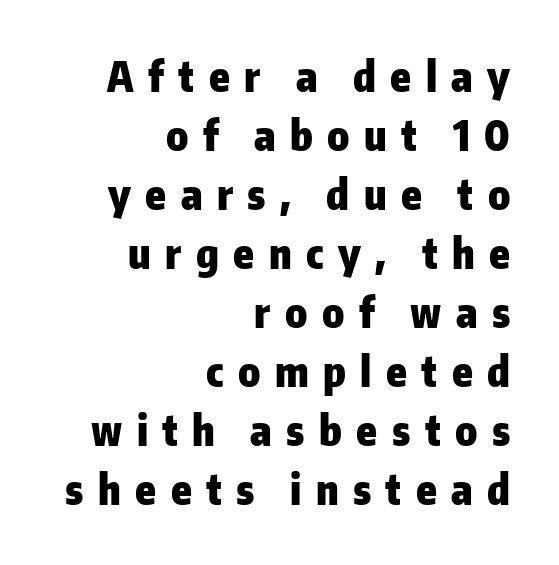
Here the designer chose a conventional face with non-uniform glyph widths. Stroke terminals: plain, sans-serif. These lines were composed using upright roman letters. Underlining? Definitely not there. The lines in this sample share a right terminus and differ only in where they begin. Emphasis by weight is at full strength: bold.
